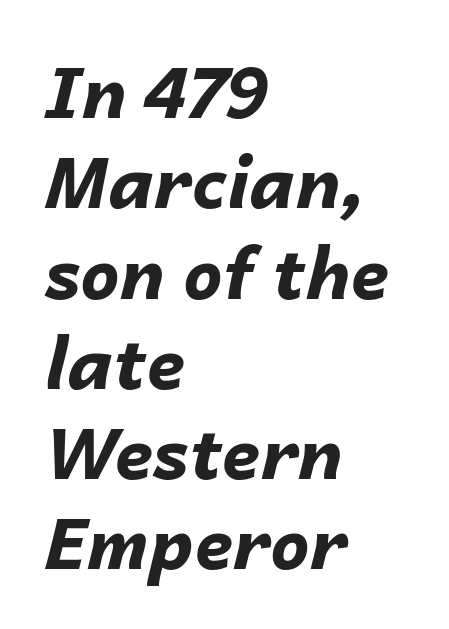
You could call the tracking neutral — neither tight nor loose. The glyphs have the mass of a bold cut. Each row of text sits above clean, open space. In terms of posture, this sample is oblique. A typesetter would call this proportional, since set widths differ per character. Honestly, the row spacing looks completely unremarkable.
